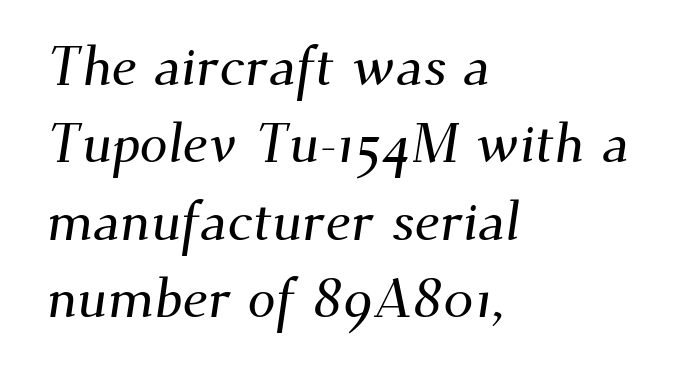
{"serif": "yes", "width": "normal", "stroke_contrast": "medium", "x_height": "small", "monospaced": "no", "underline": "no", "align": "left", "line_spacing": "normal", "line_spacing_ratio": 1.38, "letter_spacing": "normal", "letter_spacing_em": 0.0, "glyph_px": 56}
